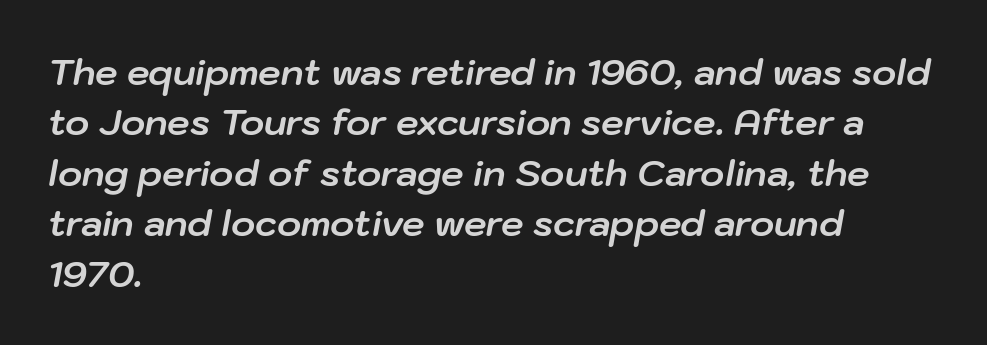
The image shows 36 px bold type, italic (leaning right); set left-aligned, normal line spacing (1.4x), normal letter spacing, not underlined; low stroke contrast and a medium x-height.
